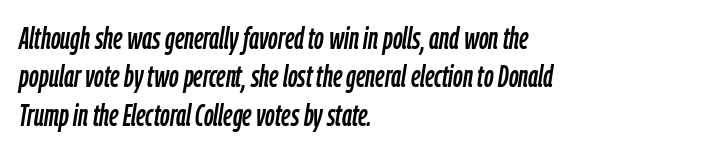
{"italic": "yes", "lean": "right", "slant_degrees": 9, "width": "condensed", "stroke_contrast": "low", "x_height": "medium", "monospaced": "no", "underline": "no", "align": "left", "line_spacing": "normal", "line_spacing_ratio": 1.28, "letter_spacing": "normal", "letter_spacing_em": 0.0, "glyph_px": 30}
